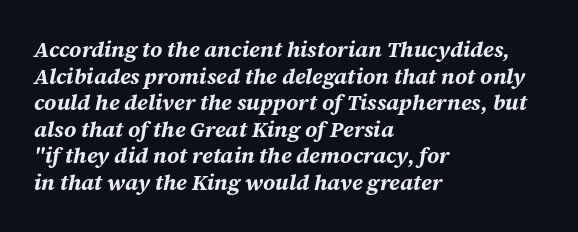
The image shows 22 px bold type, italic (leaning right); set left-aligned, line spacing 1.21x, normal letter spacing, not underlined.
